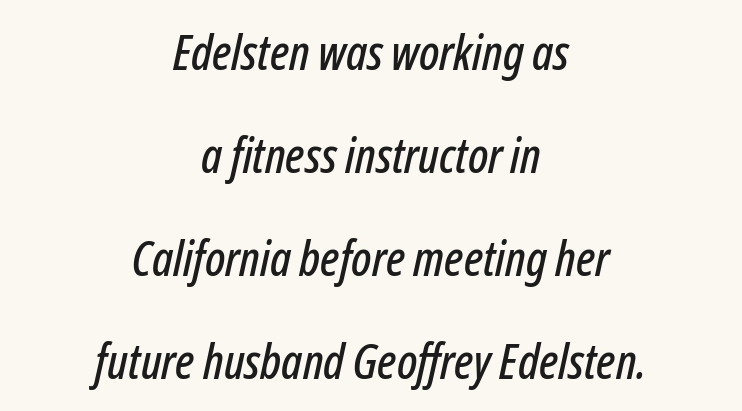
Q: Is the text italic (slanted)? A: Yes, it leans right by about 12 degrees.
Q: Is the text underlined? A: No.
Q: How is the paragraph aligned? A: Centered.
Q: Is the spacing between letters normal or unusually wide? A: Normal.
Q: Is the spacing between lines tight, normal or loose? A: Loose.
Q: Width (condensed, normal, or wide)? A: Condensed.
Q: Stroke contrast? A: Low.
Q: x-height? A: Medium.
Q: Monospaced? A: No.
